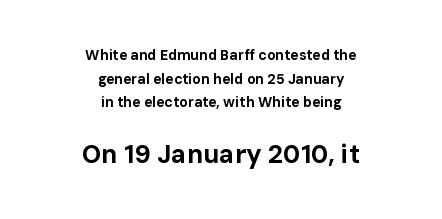
The image shows 26 px bold type, upright; set centered, normal line spacing (1.68x), normal letter spacing, not underlined; the second (bottom) block is 1.86x larger.
